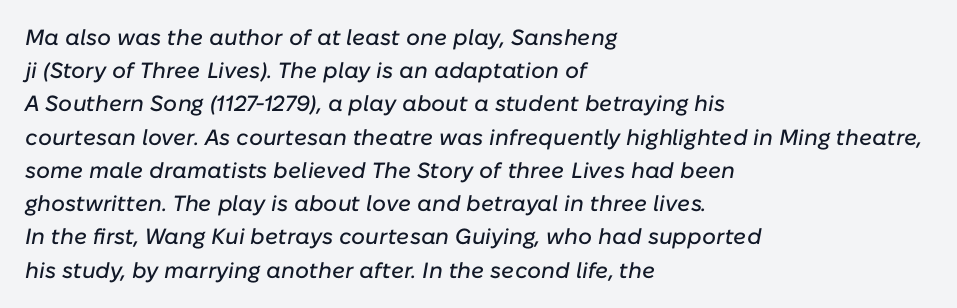
{"italic": "yes", "lean": "right", "slant_degrees": 10, "underline": "no", "align": "left", "line_spacing": "normal", "line_spacing_ratio": 1.51, "letter_spacing": "normal", "letter_spacing_em": 0.0, "glyph_px": 22}
